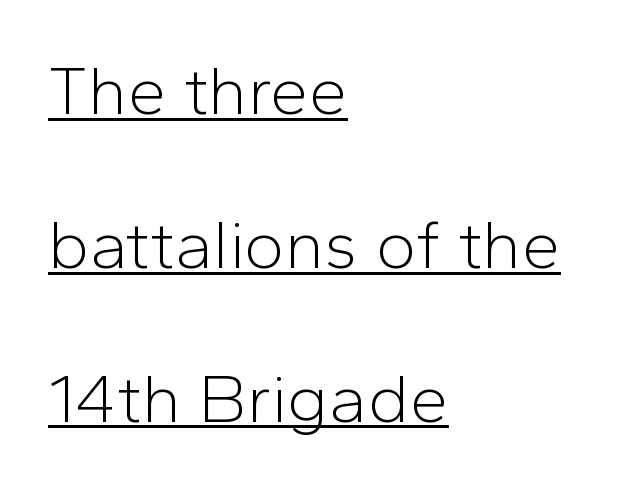
Note: no serifs on the glyphs. Does the leading feel generous? Absolutely, it's lavish. No chunkiness to these letters — they're not bold. The letters advance in unequal steps, a hallmark of proportional type. A typographer would call this underscored text.
